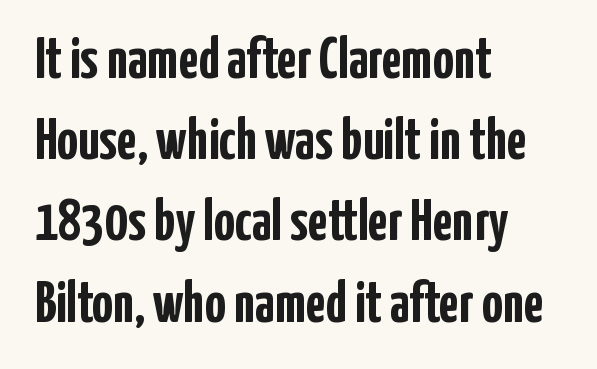
The image shows 58 px semibold, condensed sans-serif type, upright; set left-aligned, normal line spacing (1.4x), normal letter spacing, not underlined; low stroke contrast and a medium x-height.
